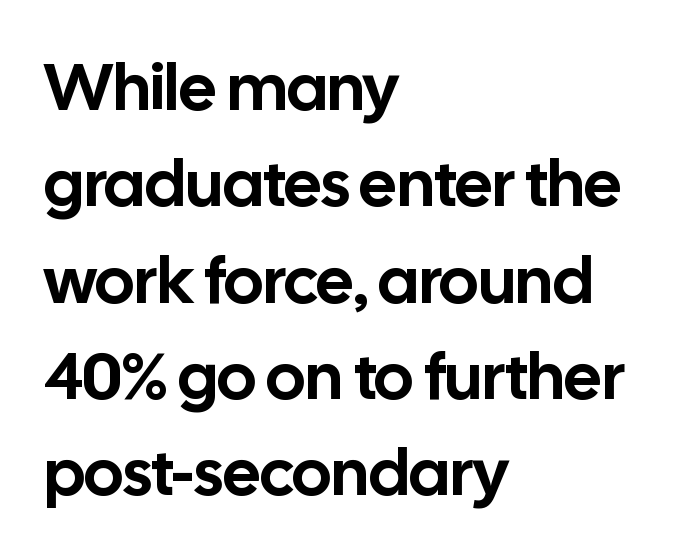
The image shows 66 px sans-serif type, upright; set left-aligned, normal line spacing (1.46x), normal letter spacing, not underlined; low stroke contrast and a medium x-height.
